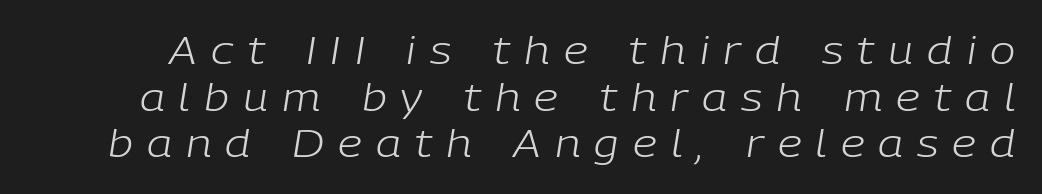
{"italic": "yes", "lean": "right", "slant_degrees": 9, "bold": "no", "weight": "light", "width": "normal", "stroke_contrast": "low", "x_height": "medium", "monospaced": "no", "underline": "no", "line_spacing_ratio": 1.23, "letter_spacing": "wide", "letter_spacing_em": 0.37, "glyph_px": 38}
